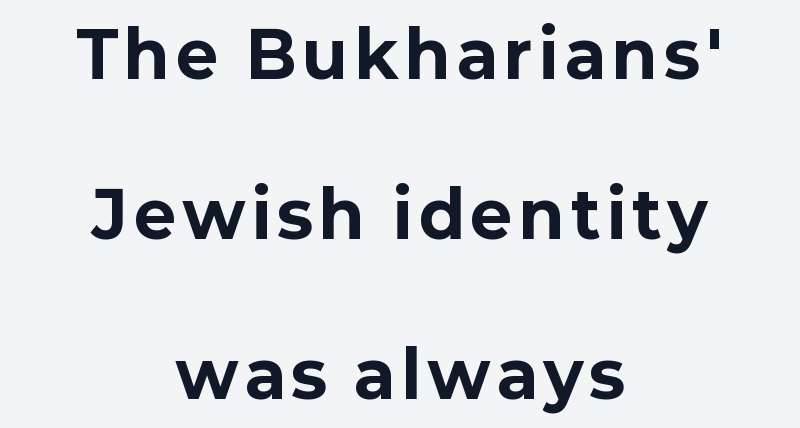
Q: Is the text bold? A: Yes.
Q: Is the text italic (slanted)? A: No, it is upright.
Q: Is the typeface a serif or a sans-serif typeface? A: Sans-serif.
Q: Is the text underlined? A: No.
Q: How is the paragraph aligned? A: Centered.
Q: Is the spacing between lines tight, normal or loose? A: Loose.
Q: Width (condensed, normal, or wide)? A: Normal.
Q: Stroke contrast? A: Low.
Q: x-height? A: Medium.
Q: Monospaced? A: No.
